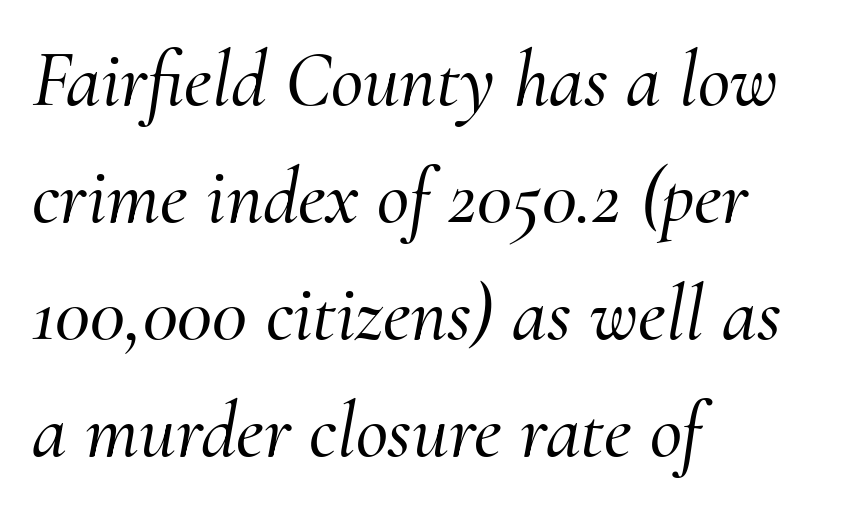
{"serif": "yes", "italic": "yes", "lean": "right", "slant_degrees": 10, "width": "normal", "stroke_contrast": "medium", "x_height": "small", "monospaced": "no", "underline": "no", "align": "left", "line_spacing": "normal", "line_spacing_ratio": 1.48, "letter_spacing": "normal", "letter_spacing_em": 0.0, "glyph_px": 79}
